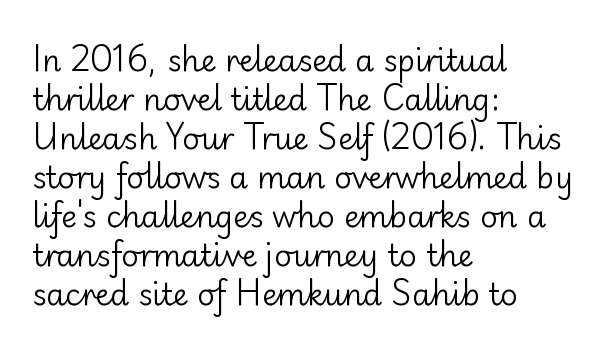
{"serif": "no", "italic": "no", "bold": "no", "weight": "regular", "width": "normal", "stroke_contrast": "low", "x_height": "small", "monospaced": "no", "underline": "no", "align": "left", "line_spacing": "normal", "line_spacing_ratio": 1.3, "letter_spacing": "normal", "letter_spacing_em": 0.0, "glyph_px": 30}
